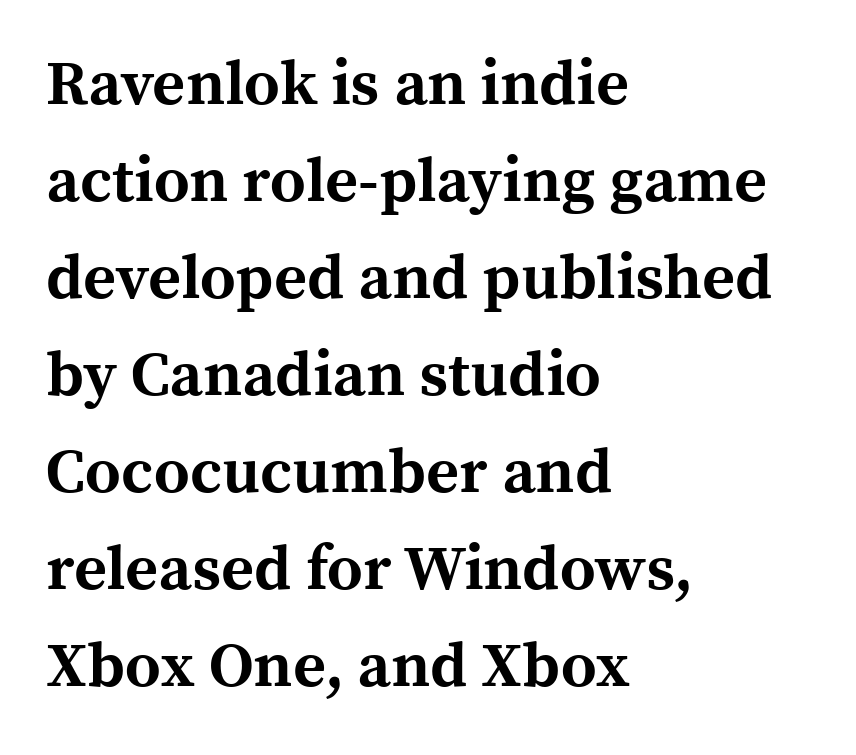
{"serif": "yes", "italic": "no", "bold": "yes", "weight": "bold", "width": "normal", "x_height": "medium", "monospaced": "no", "underline": "no", "align": "left", "line_spacing": "normal", "line_spacing_ratio": 1.54, "letter_spacing": "normal", "letter_spacing_em": 0.0, "glyph_px": 63}
